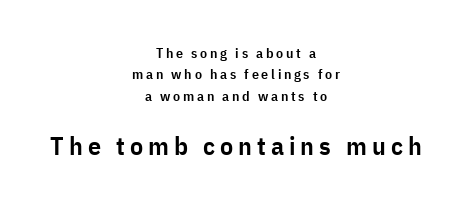
{"italic": "no", "bold": "semi", "underline": "no", "align": "center", "line_spacing": "normal", "line_spacing_ratio": 1.53, "larger_block": "second", "size_ratio": 1.86, "glyph_px": 26}
